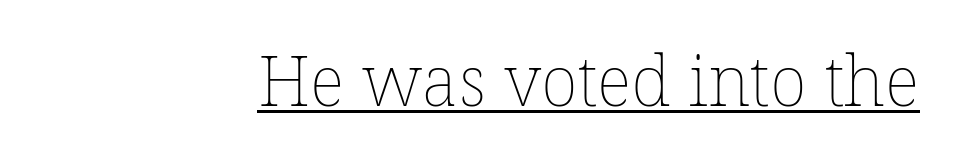
Italic: no, the glyphs are upright roman. Each line ends at the same right margin while the left side varies. The lettering is marked with a stroke running underneath it. On a weight scale, this lands at 450 or below.
